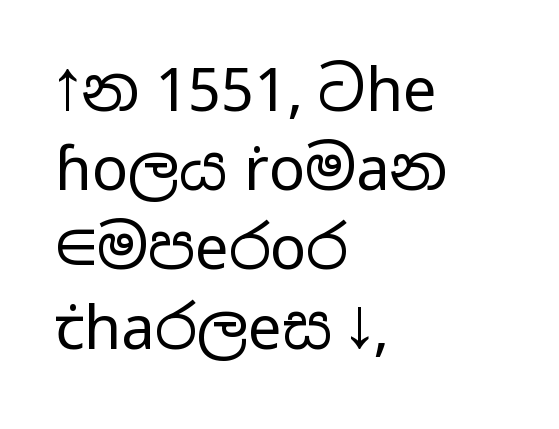
Q: Is the text bold? A: No.
Q: Is the text italic (slanted)? A: No, it is upright.
Q: Is the typeface a serif or a sans-serif typeface? A: Sans-serif.
Q: Is the text underlined? A: No.
Q: How is the paragraph aligned? A: Left-aligned.
Q: Is the spacing between letters normal or unusually wide? A: Normal.
Q: Is the spacing between lines tight, normal or loose? A: Normal.
Q: Width (condensed, normal, or wide)? A: Wide.
Q: Stroke contrast? A: Low.
Q: x-height? A: Medium.
Q: Monospaced? A: No.
